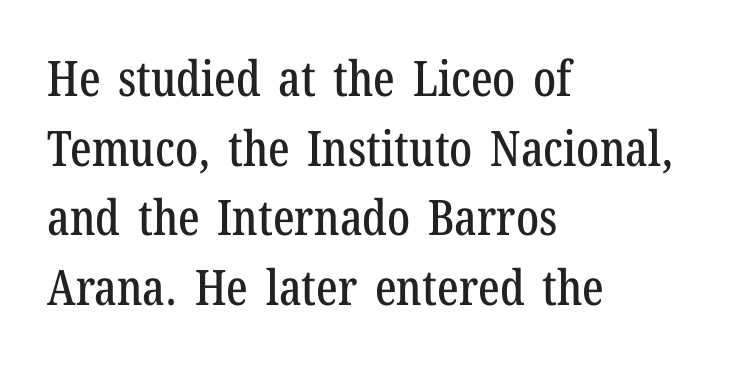
{"serif": "yes", "italic": "no", "width": "condensed", "stroke_contrast": "low", "x_height": "medium", "monospaced": "no", "underline": "no", "align": "left", "line_spacing": "normal", "line_spacing_ratio": 1.42, "letter_spacing": "normal", "letter_spacing_em": 0.0, "glyph_px": 49}
